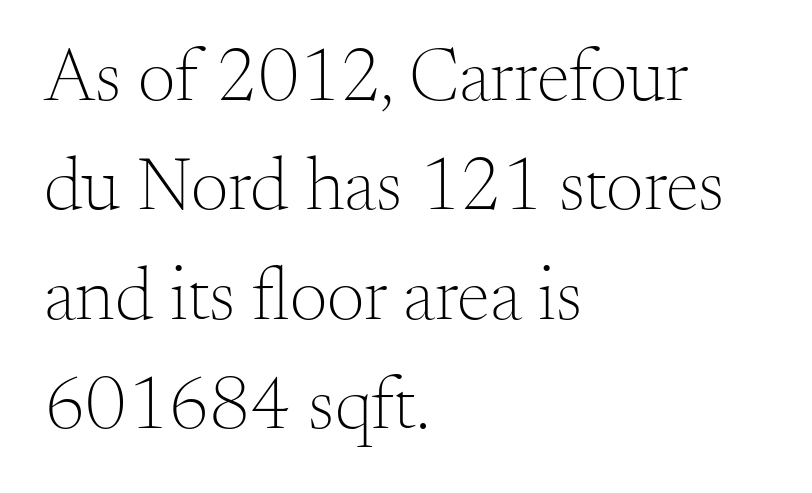
{"serif": "yes", "italic": "no", "bold": "no", "weight": "light", "width": "normal", "stroke_contrast": "medium", "x_height": "small", "monospaced": "no", "underline": "no", "align": "left", "line_spacing": "normal", "line_spacing_ratio": 1.46, "letter_spacing": "normal", "letter_spacing_em": 0.0, "glyph_px": 75}
